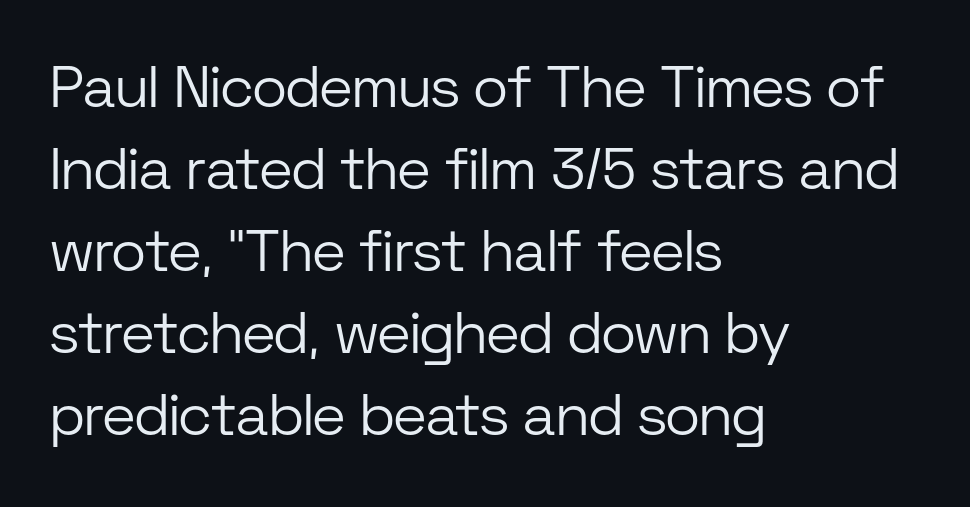
If you drew a ruler down the left edge, every line would touch it. Weight: not bold — regular or lighter. The letterforms sit shoulder to shoulder at normal distance. The passage shown is typed in a proportional face where columns would drift. This rendering features lettering with no underline.
